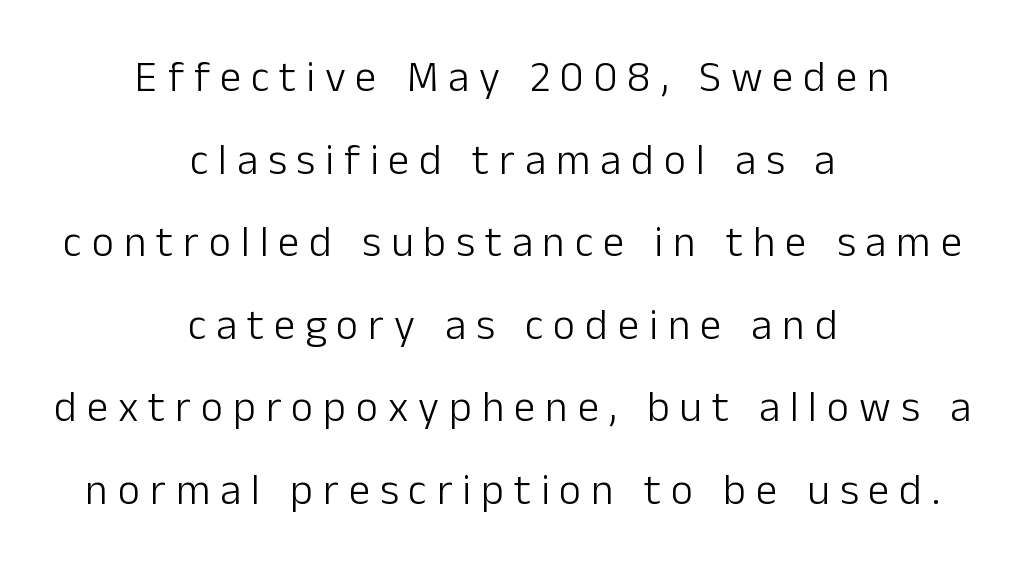
The passage shown is typeset with a sans-serif family. The lettering stays uniformly vertical, giving the passage a roman look. Alignment: centered. The letterforms sit at book weight or below.
